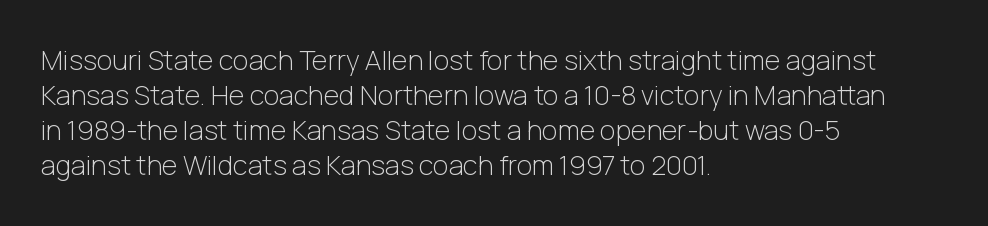
Q: Is the text bold? A: No.
Q: Is the text italic (slanted)? A: No, it is upright.
Q: Is the text underlined? A: No.
Q: How is the paragraph aligned? A: Left-aligned.
Q: Is the spacing between letters normal or unusually wide? A: Normal.
Q: Is the spacing between lines tight, normal or loose? A: Normal.
